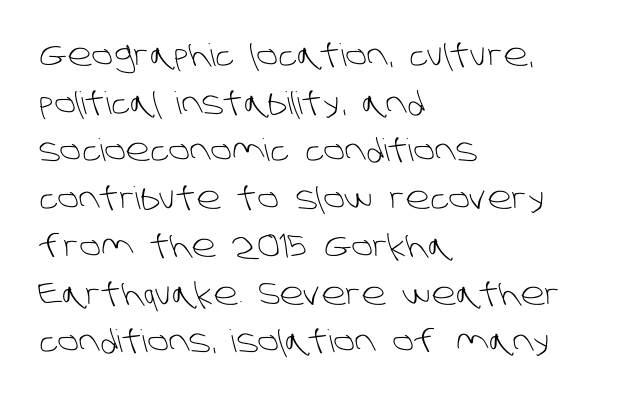
{"serif": "no", "bold": "no", "weight": "light", "width": "normal", "stroke_contrast": "low", "x_height": "large", "monospaced": "no", "underline": "no", "align": "left", "line_spacing": "normal", "line_spacing_ratio": 1.54, "letter_spacing": "normal", "letter_spacing_em": 0.0, "glyph_px": 31}
